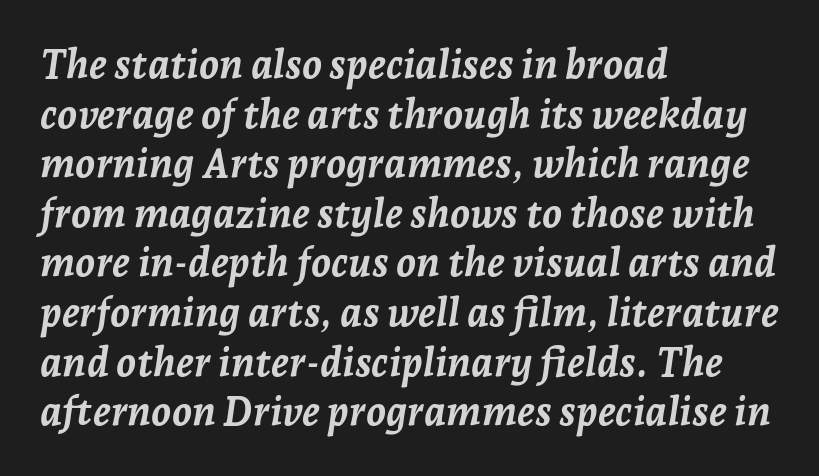
Is the block centered? No — it sits flush against the left margin. I'd describe the lettering as bold — thick and assertive. You can tell it's italic because the verticals aren't actually vertical. Glance below the letters and you will spot only blank space.
